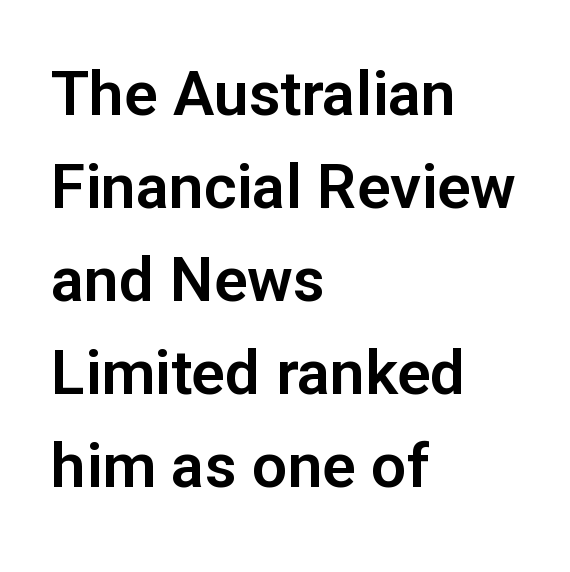
{"serif": "no", "italic": "no", "width": "normal", "stroke_contrast": "low", "x_height": "medium", "monospaced": "no", "underline": "no", "align": "left", "line_spacing": "normal", "line_spacing_ratio": 1.5, "letter_spacing": "normal", "letter_spacing_em": 0.0, "glyph_px": 62}
